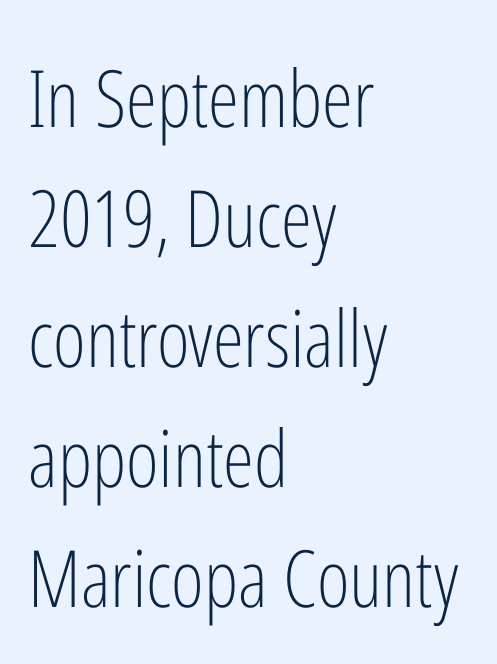
The image shows 79 px light, condensed sans-serif type, upright; set left-aligned, normal line spacing (1.52x), normal letter spacing, not underlined; low stroke contrast and a medium x-height.
